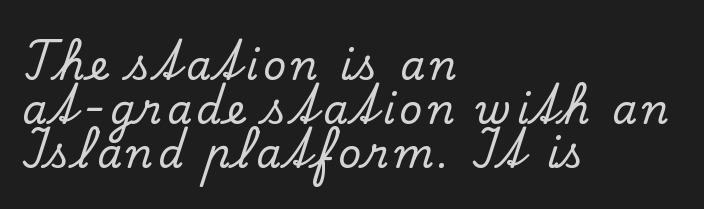
{"serif": "yes", "width": "normal", "stroke_contrast": "low", "x_height": "small", "monospaced": "no", "underline": "no", "align": "left", "line_spacing": "tight", "line_spacing_ratio": 1.1, "glyph_px": 40}
